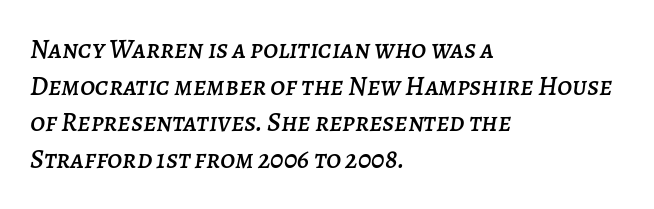
Q: Is the text italic (slanted)? A: Yes, it leans right by about 7 degrees.
Q: Is the text underlined? A: No.
Q: How is the paragraph aligned? A: Left-aligned.
Q: Is the spacing between letters normal or unusually wide? A: Normal.
Q: Is the spacing between lines tight, normal or loose? A: Normal.
